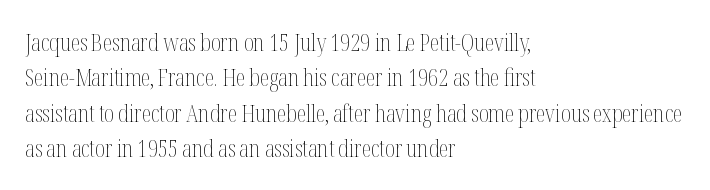
{"italic": "no", "bold": "no", "underline": "no", "align": "left", "line_spacing": "normal", "line_spacing_ratio": 1.47, "letter_spacing": "normal", "letter_spacing_em": 0.0, "glyph_px": 24}
